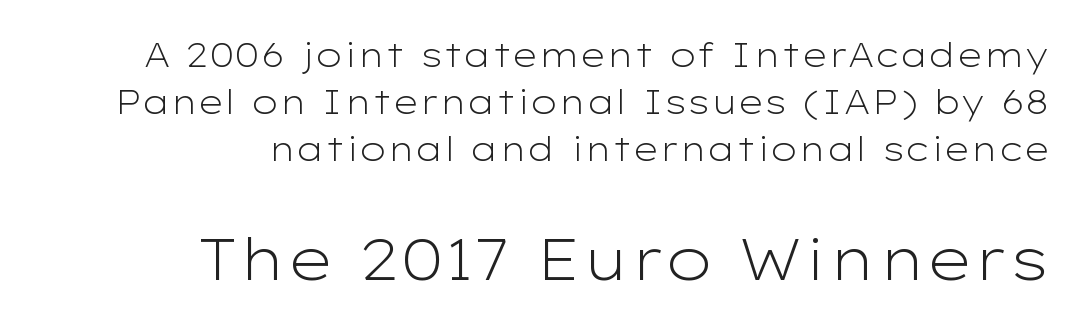
Q: Is the text bold? A: No.
Q: Is the text italic (slanted)? A: No, it is upright.
Q: Is the typeface a serif or a sans-serif typeface? A: Sans-serif.
Q: Is the text underlined? A: No.
Q: How is the paragraph aligned? A: Right-aligned.
Q: Is the spacing between letters normal or unusually wide? A: Normal.
Q: Is the spacing between lines tight, normal or loose? A: Normal.
Q: Which block of text is set in a larger size, the first (top) or the second (bottom)? A: The second (bottom) one.
Q: Width (condensed, normal, or wide)? A: Wide.
Q: Stroke contrast? A: Low.
Q: x-height? A: Medium.
Q: Monospaced? A: No.
